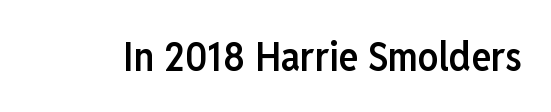
Q: Is the text bold? A: Semi-bold.
Q: Is the text italic (slanted)? A: No, it is upright.
Q: Is the typeface a serif or a sans-serif typeface? A: Sans-serif.
Q: Is the text underlined? A: No.
Q: Is the spacing between letters normal or unusually wide? A: Normal.
Q: Width (condensed, normal, or wide)? A: Condensed.
Q: Stroke contrast? A: Low.
Q: x-height? A: Medium.
Q: Monospaced? A: No.
